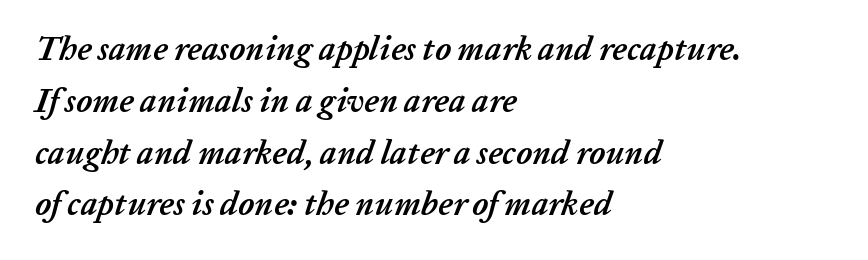
Q: Is the text bold? A: Yes.
Q: Is the text italic (slanted)? A: Yes, it leans right by about 20 degrees.
Q: Is the text underlined? A: No.
Q: How is the paragraph aligned? A: Left-aligned.
Q: Is the spacing between letters normal or unusually wide? A: Normal.
Q: Is the spacing between lines tight, normal or loose? A: Normal.
Q: Width (condensed, normal, or wide)? A: Normal.
Q: Stroke contrast? A: Low.
Q: x-height? A: Medium.
Q: Monospaced? A: No.
